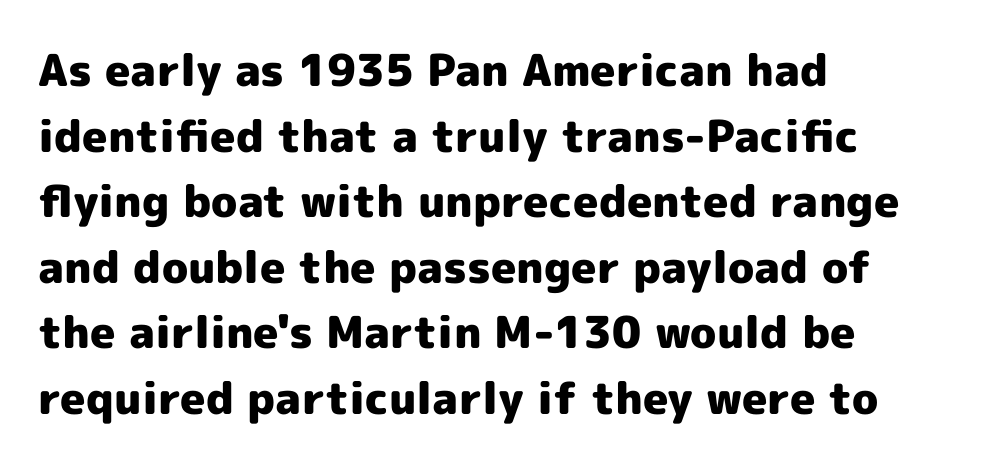
{"serif": "no", "italic": "no", "bold": "yes", "weight": "heavy", "width": "normal", "x_height": "medium", "monospaced": "no", "underline": "no", "align": "left", "line_spacing": "normal", "line_spacing_ratio": 1.49, "letter_spacing": "normal", "letter_spacing_em": 0.0, "glyph_px": 44}
